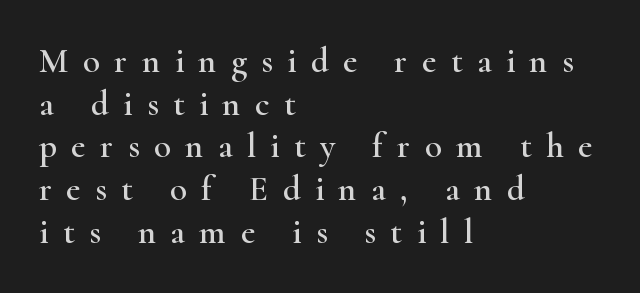
{"serif": "yes", "italic": "no", "width": "wide", "stroke_contrast": "high", "x_height": "small", "monospaced": "no", "underline": "no", "align": "left", "line_spacing_ratio": 1.22, "letter_spacing": "wide", "letter_spacing_em": 0.41, "glyph_px": 35}
